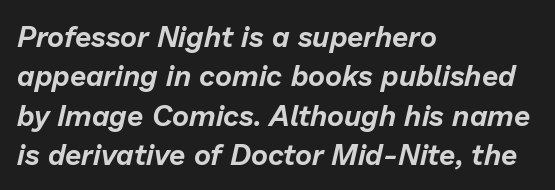
A normal amount of white space separates one row of letters from the next. Quick note: italic. The lines are quadded left. The passage shown is not underscored anywhere. Each letter keeps its own natural width here, so spacing adapts to shape. Compared with typical body copy, the letter spacing here is the same.
